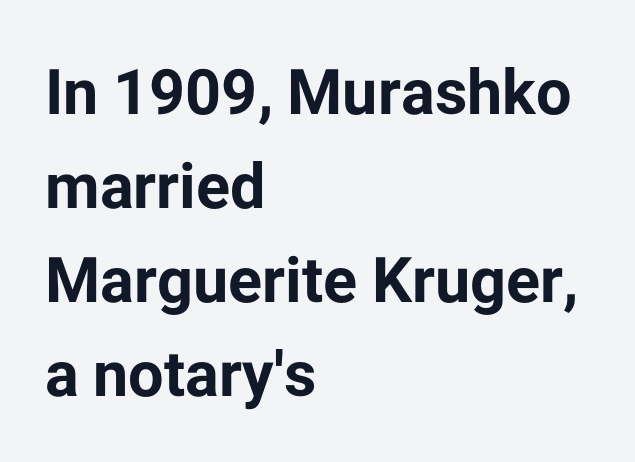
The image shows 63 px bold sans-serif type, upright; set left-aligned, normal line spacing (1.49x), normal letter spacing, not underlined; low stroke contrast and a medium x-height.
